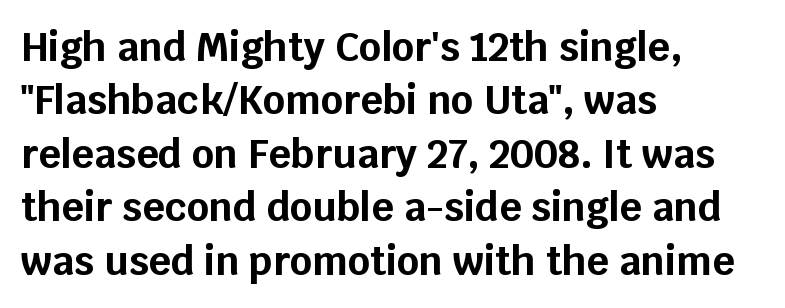
Q: Is the text bold? A: Yes.
Q: Is the text italic (slanted)? A: No, it is upright.
Q: Is the typeface a serif or a sans-serif typeface? A: Sans-serif.
Q: Is the text underlined? A: No.
Q: How is the paragraph aligned? A: Left-aligned.
Q: Is the spacing between letters normal or unusually wide? A: Normal.
Q: Is the spacing between lines tight, normal or loose? A: Normal.
Q: Width (condensed, normal, or wide)? A: Normal.
Q: Stroke contrast? A: Low.
Q: x-height? A: Large.
Q: Monospaced? A: No.
